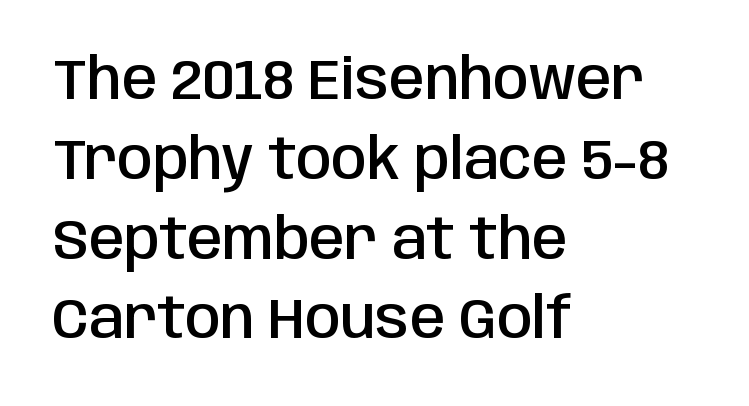
Q: Is the text bold? A: Semi-bold.
Q: Is the text italic (slanted)? A: No, it is upright.
Q: Is the typeface a serif or a sans-serif typeface? A: Sans-serif.
Q: Is the text underlined? A: No.
Q: How is the paragraph aligned? A: Left-aligned.
Q: Is the spacing between letters normal or unusually wide? A: Normal.
Q: Is the spacing between lines tight, normal or loose? A: Normal.
Q: Width (condensed, normal, or wide)? A: Condensed.
Q: Stroke contrast? A: Low.
Q: x-height? A: Large.
Q: Monospaced? A: No.
